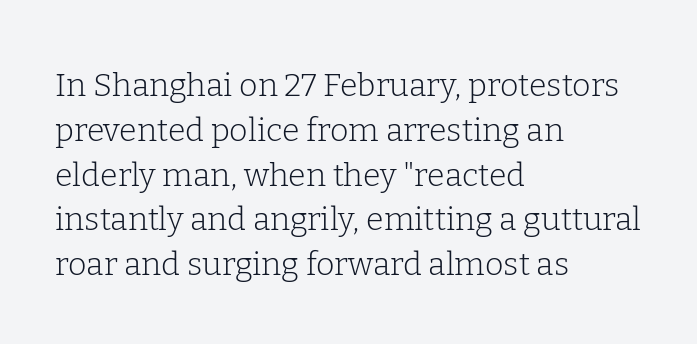
{"serif": "yes", "italic": "no", "bold": "no", "weight": "light", "width": "normal", "stroke_contrast": "low", "x_height": "medium", "monospaced": "no", "underline": "no", "align": "left", "line_spacing": "normal", "line_spacing_ratio": 1.4, "letter_spacing": "normal", "letter_spacing_em": 0.0, "glyph_px": 32}
